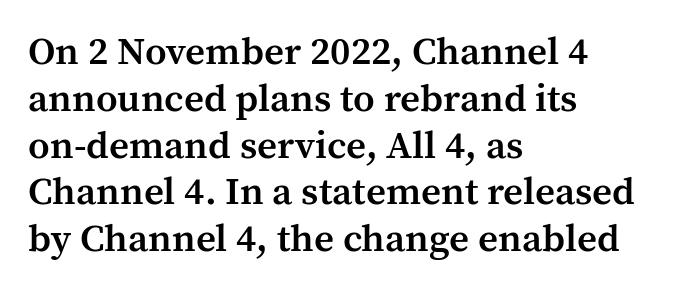
Every letter is mildly thick-stroked: semibold rather than bold. The text was rendered using a seriffed face with decorative stroke endings. The line texture is even and compact thanks to regular tracking. Looks like regular typesetting: each glyph gets only the width it needs.
